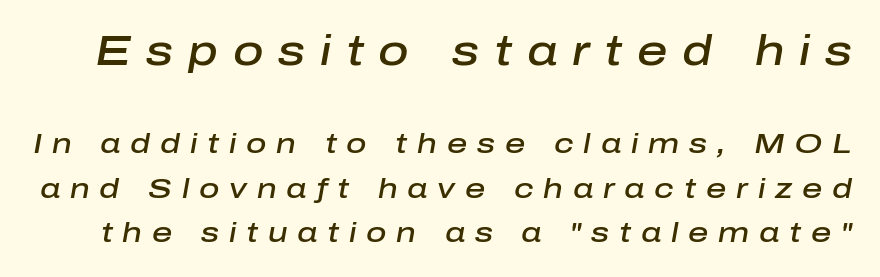
{"italic": "yes", "lean": "right", "slant_degrees": 10, "bold": "semi", "weight": "semibold", "width": "normal", "stroke_contrast": "low", "x_height": "medium", "monospaced": "no", "underline": "no", "line_spacing": "normal", "line_spacing_ratio": 1.59, "letter_spacing": "wide", "letter_spacing_em": 0.35, "larger_block": "first", "size_ratio": 1.5, "glyph_px": 42}
